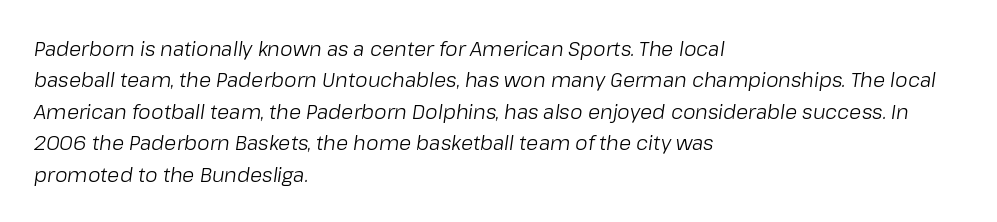
The image shows 20 px text type, italic (leaning right); set left-aligned, normal line spacing (1.57x), normal letter spacing, not underlined.
